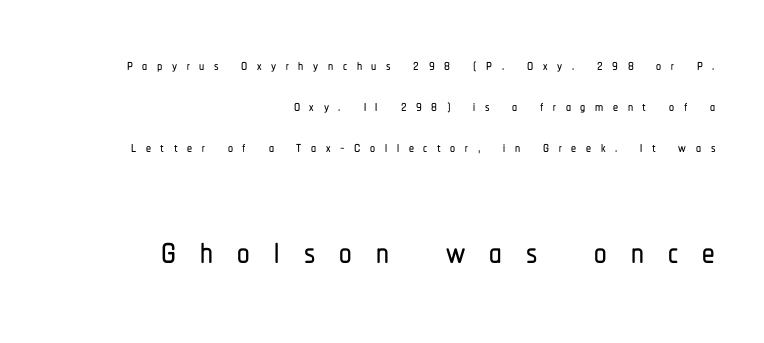
Q: Is the text italic (slanted)? A: No, it is upright.
Q: Is the typeface a serif or a sans-serif typeface? A: Sans-serif.
Q: Is the text underlined? A: No.
Q: How is the paragraph aligned? A: Right-aligned.
Q: Is the spacing between letters normal or unusually wide? A: Unusually wide.
Q: Is the spacing between lines tight, normal or loose? A: Loose.
Q: Which block of text is set in a larger size, the first (top) or the second (bottom)? A: The second (bottom) one.
Q: Width (condensed, normal, or wide)? A: Condensed.
Q: Stroke contrast? A: Low.
Q: x-height? A: Medium.
Q: Monospaced? A: No.
